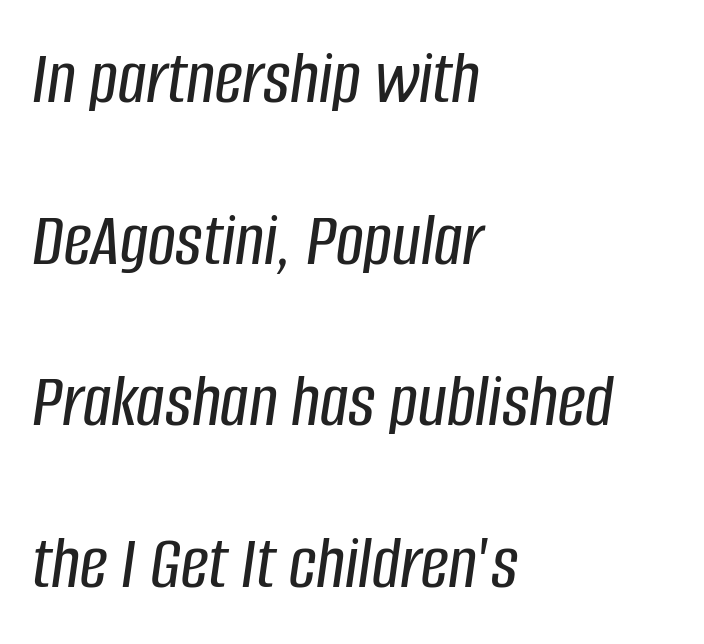
{"italic": "yes", "lean": "right", "slant_degrees": 8, "width": "condensed", "stroke_contrast": "low", "x_height": "large", "monospaced": "no", "underline": "no", "align": "left", "line_spacing": "loose", "line_spacing_ratio": 2.1, "letter_spacing": "normal", "letter_spacing_em": 0.0, "glyph_px": 77}
